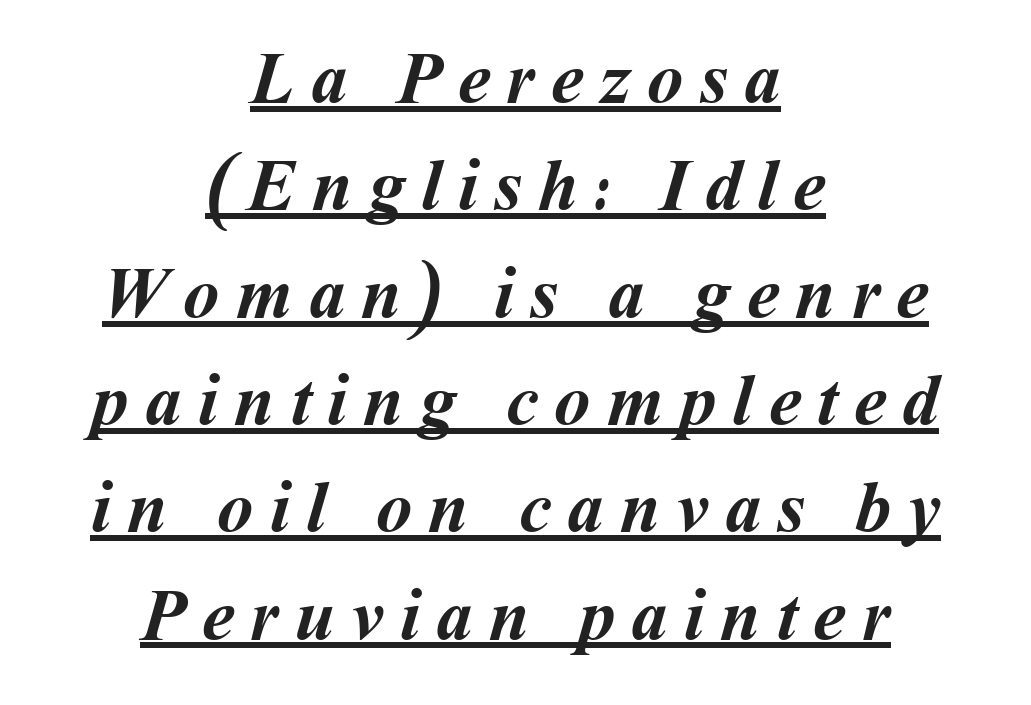
Q: Is the text bold? A: Yes.
Q: Is the text underlined? A: Yes.
Q: How is the paragraph aligned? A: Centered.
Q: Is the spacing between letters normal or unusually wide? A: Unusually wide.
Q: Is the spacing between lines tight, normal or loose? A: Normal.
Q: Width (condensed, normal, or wide)? A: Normal.
Q: Stroke contrast? A: Medium.
Q: x-height? A: Medium.
Q: Monospaced? A: No.
